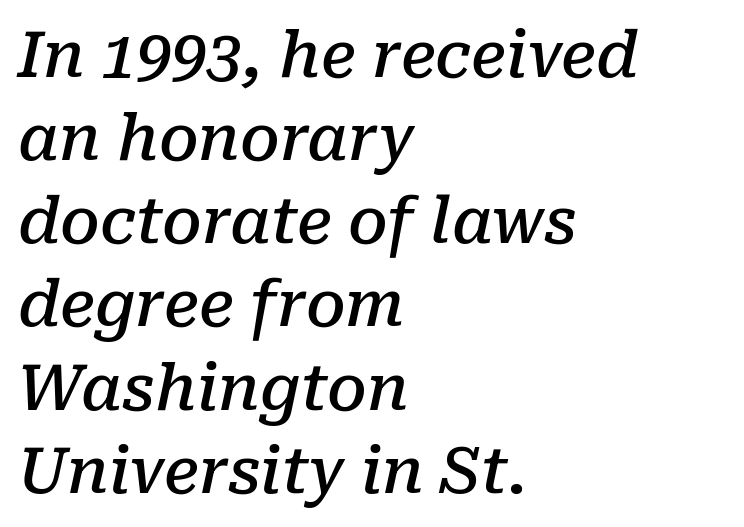
Typographic density is moderately raised because the face is semibold. Leading matches the norm, producing a regular column. Observe the lean: these are italic letterforms. Do the characters align in a grid? No, the font is proportional.
